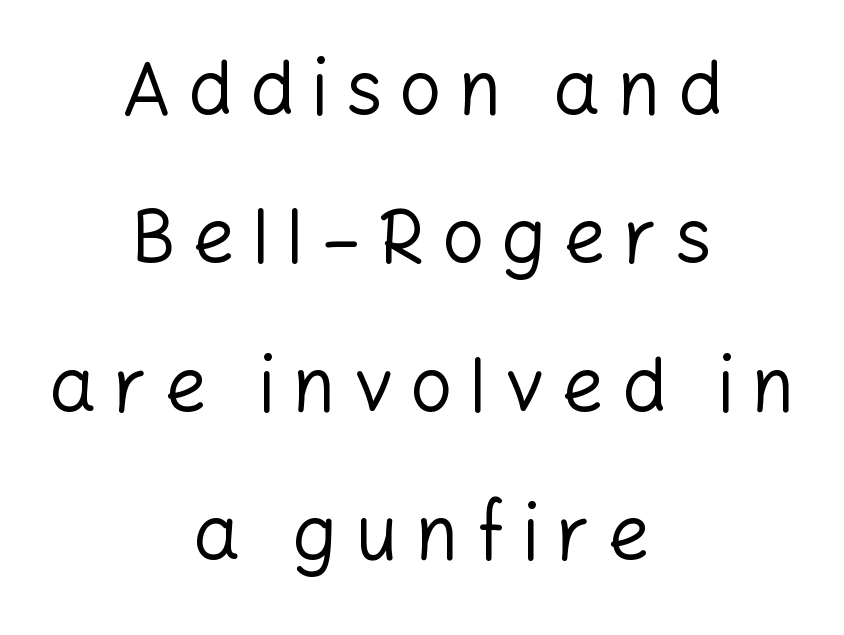
Q: Is the text bold? A: No.
Q: Is the text italic (slanted)? A: No, it is upright.
Q: Is the typeface a serif or a sans-serif typeface? A: Sans-serif.
Q: Is the text underlined? A: No.
Q: How is the paragraph aligned? A: Centered.
Q: Is the spacing between letters normal or unusually wide? A: Unusually wide.
Q: Is the spacing between lines tight, normal or loose? A: Loose.
Q: Width (condensed, normal, or wide)? A: Normal.
Q: Stroke contrast? A: Low.
Q: x-height? A: Medium.
Q: Monospaced? A: No.
